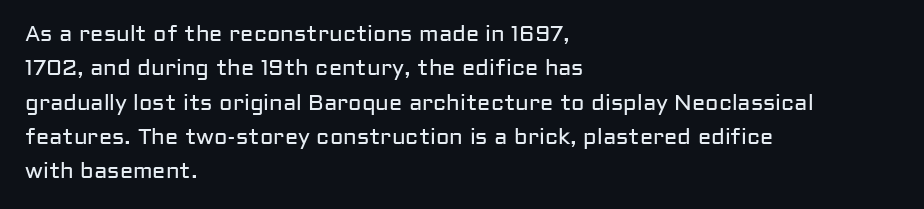
{"italic": "no", "bold": "no", "underline": "no", "align": "left", "line_spacing": "normal", "line_spacing_ratio": 1.56, "letter_spacing": "normal", "letter_spacing_em": 0.0, "glyph_px": 22}
